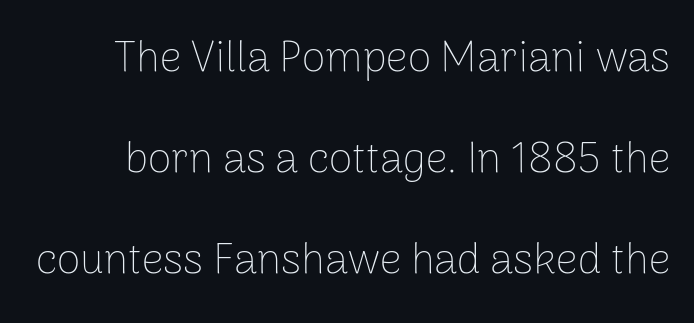
The rendering uses natural spacing where letterforms have individual widths. Grotesque or geometric, the face here clearly has no serifs. Leading: increased. This reads as an unemphasized weight, regular at the heaviest.
